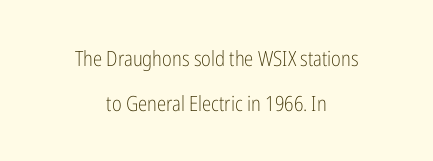
Q: Is the text bold? A: No.
Q: Is the text italic (slanted)? A: No, it is upright.
Q: Is the text underlined? A: No.
Q: How is the paragraph aligned? A: Centered.
Q: Is the spacing between letters normal or unusually wide? A: Normal.
Q: Is the spacing between lines tight, normal or loose? A: Loose.
